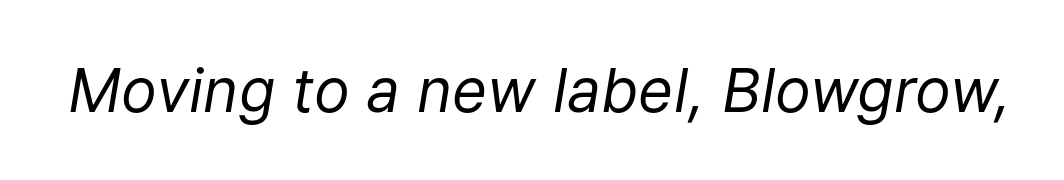
The image shows 60 px regular-weight type, italic (leaning right); set normal letter spacing, not underlined; low stroke contrast and a medium x-height.
